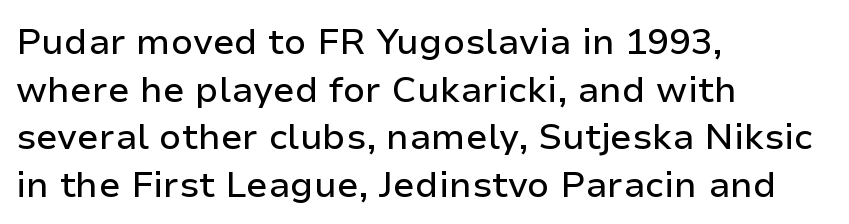
{"serif": "no", "italic": "no", "width": "normal", "stroke_contrast": "low", "x_height": "medium", "monospaced": "no", "underline": "no", "align": "left", "line_spacing": "normal", "line_spacing_ratio": 1.32, "letter_spacing": "normal", "letter_spacing_em": 0.0, "glyph_px": 36}
